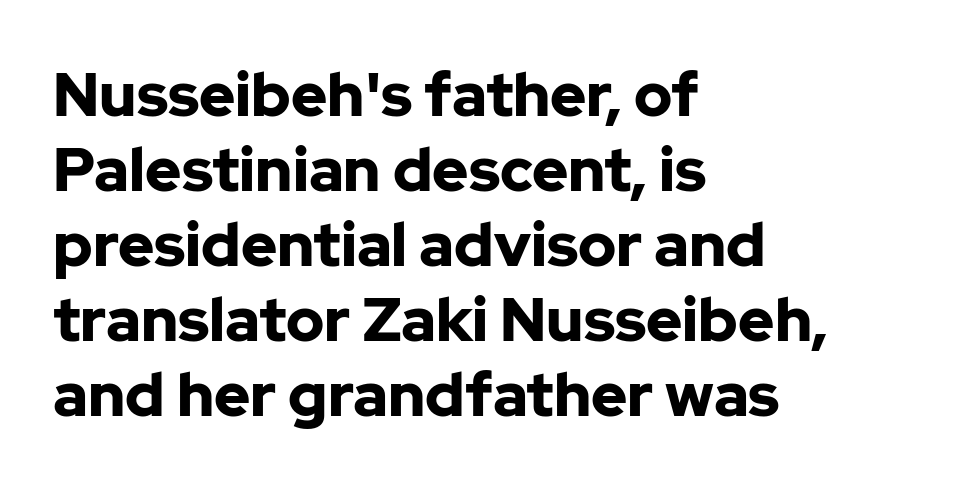
Q: Is the text bold? A: Yes.
Q: Is the text italic (slanted)? A: No, it is upright.
Q: Is the typeface a serif or a sans-serif typeface? A: Sans-serif.
Q: Is the text underlined? A: No.
Q: How is the paragraph aligned? A: Left-aligned.
Q: Is the spacing between letters normal or unusually wide? A: Normal.
Q: Width (condensed, normal, or wide)? A: Normal.
Q: Stroke contrast? A: Low.
Q: x-height? A: Medium.
Q: Monospaced? A: No.
